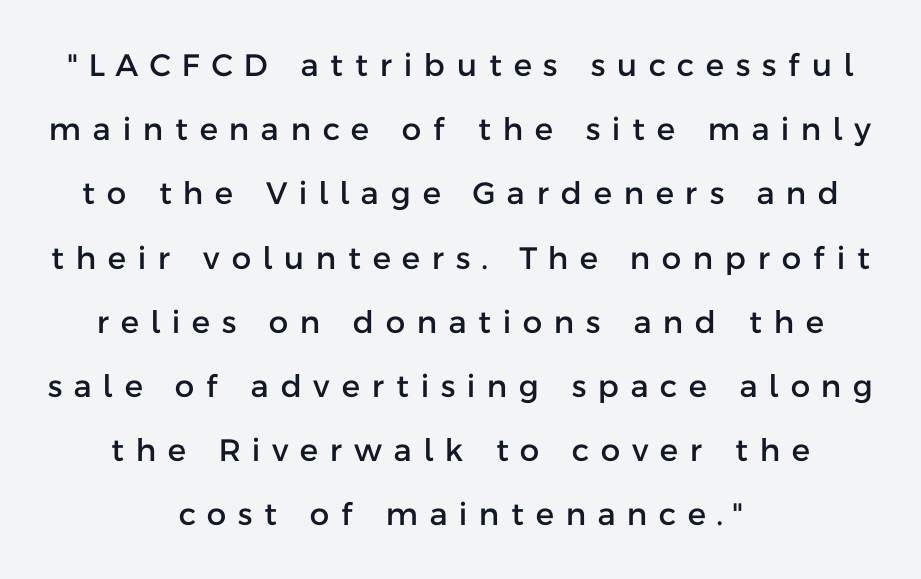
{"serif": "no", "italic": "no", "width": "normal", "stroke_contrast": "low", "x_height": "medium", "monospaced": "no", "underline": "no", "align": "center", "line_spacing": "loose", "line_spacing_ratio": 2.07, "letter_spacing": "wide", "letter_spacing_em": 0.38, "glyph_px": 31}
